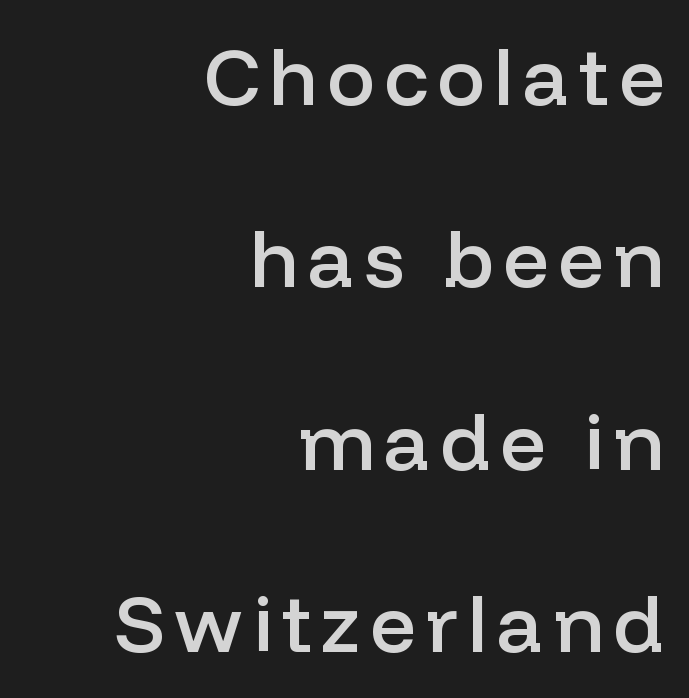
Q: Is the text bold? A: Semi-bold.
Q: Is the text italic (slanted)? A: No, it is upright.
Q: Is the typeface a serif or a sans-serif typeface? A: Sans-serif.
Q: Is the text underlined? A: No.
Q: How is the paragraph aligned? A: Right-aligned.
Q: Is the spacing between lines tight, normal or loose? A: Loose.
Q: Width (condensed, normal, or wide)? A: Normal.
Q: Stroke contrast? A: Low.
Q: x-height? A: Medium.
Q: Monospaced? A: No.
